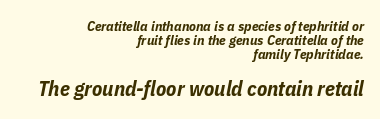
The image shows 21 px bold type, italic (leaning right); set right-aligned, tight line spacing (0.99x), normal letter spacing, not underlined; the second (bottom) block is 1.5x larger.
